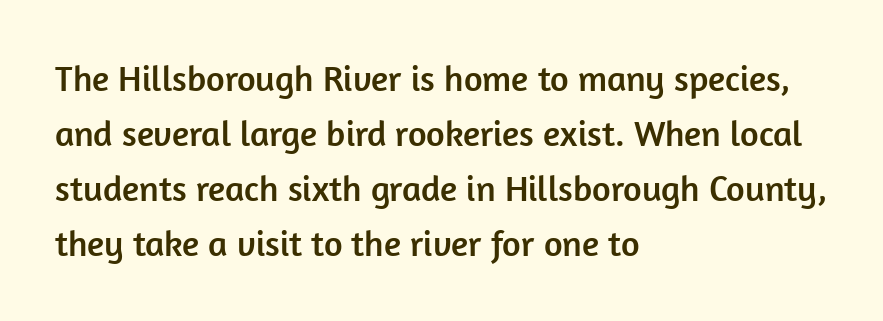
The image shows 36 px sans-serif type, upright; set left-aligned, normal line spacing (1.53x), normal letter spacing, not underlined; low stroke contrast and a medium x-height.
